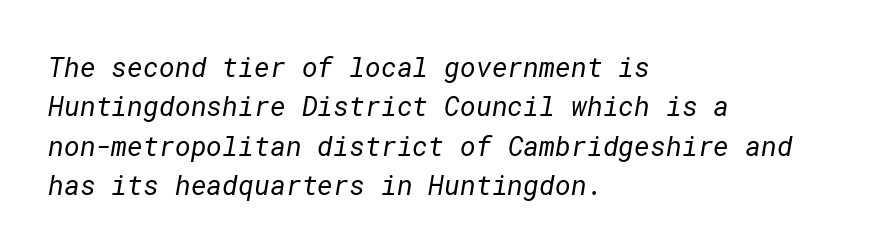
Q: Is the text bold? A: No.
Q: Is the text underlined? A: No.
Q: How is the paragraph aligned? A: Left-aligned.
Q: Is the spacing between letters normal or unusually wide? A: Normal.
Q: Is the spacing between lines tight, normal or loose? A: Normal.
